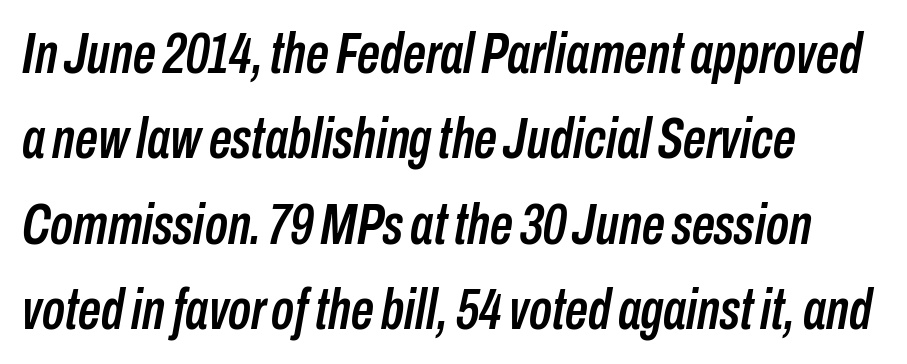
The space beneath each line is pristine and unruled. The passage is arranged the way most books set body copy — flush left. Character widths vary here, with narrow letters taking less room than wide ones. This block has exactly the height ordinary leading produces. The rendering keeps characters at their native spacing.
